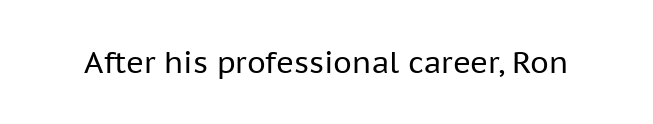
Q: Is the text bold? A: No.
Q: Is the text italic (slanted)? A: No, it is upright.
Q: Is the typeface a serif or a sans-serif typeface? A: Sans-serif.
Q: Is the text underlined? A: No.
Q: Is the spacing between letters normal or unusually wide? A: Normal.
Q: Width (condensed, normal, or wide)? A: Normal.
Q: Stroke contrast? A: Low.
Q: x-height? A: Medium.
Q: Monospaced? A: No.
